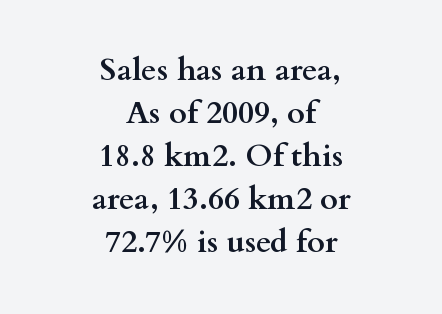
{"serif": "yes", "italic": "no", "bold": "yes", "weight": "semibold", "width": "wide", "stroke_contrast": "medium", "x_height": "small", "monospaced": "no", "underline": "no", "align": "center", "line_spacing": "normal", "line_spacing_ratio": 1.39, "letter_spacing": "normal", "letter_spacing_em": 0.0, "glyph_px": 31}
